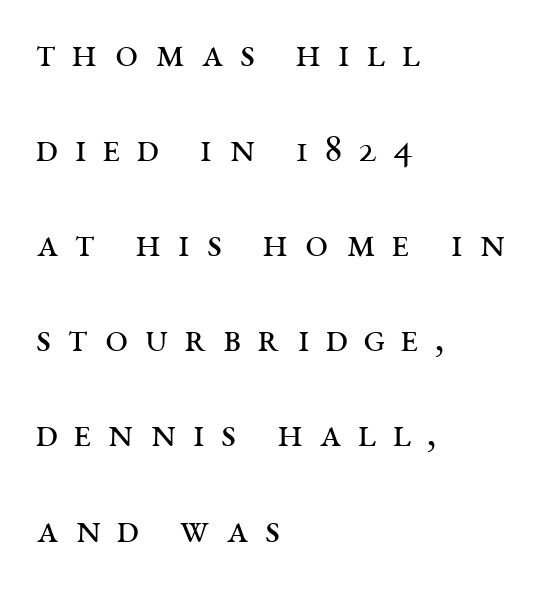
The image shows 41 px regular-weight, wide serif type, upright; set left-aligned, loose line spacing (2.32x), unusually wide letter spacing (+0.4 em), not underlined; medium stroke contrast and a large x-height.
